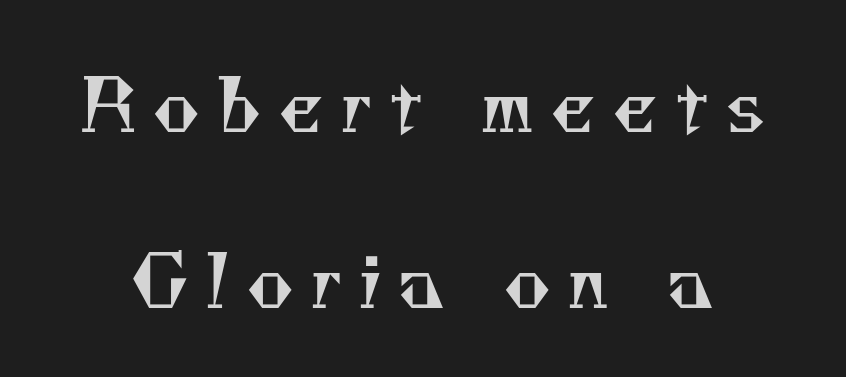
The tracking jumps out immediately: characters are airy and widely separated. Check the space under the baseline: it is left empty. These lines are composed in type with serifs. These lines are rendered in a variable-pitch font. Baseline-to-baseline distance is far greater than the letter height.
